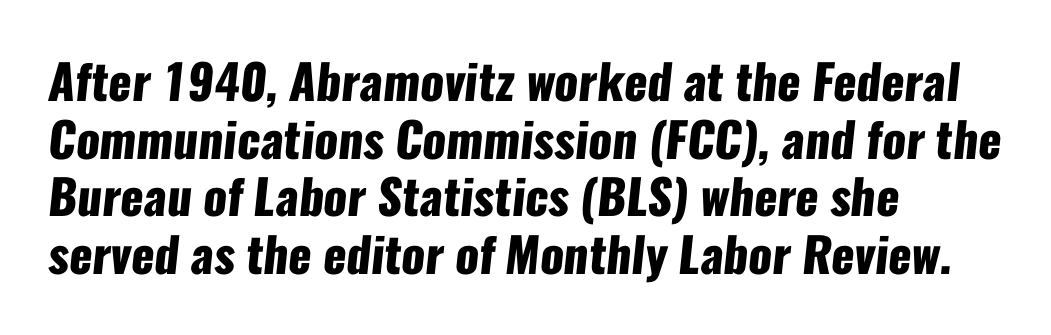
Compared with typical body copy, the letter spacing here is the same. The rendering uses natural spacing where letterforms have individual widths. On the weight axis this lands at bold, roughly 700. The strip under each line holds only bare page. This sample uses a sans-serif face.
